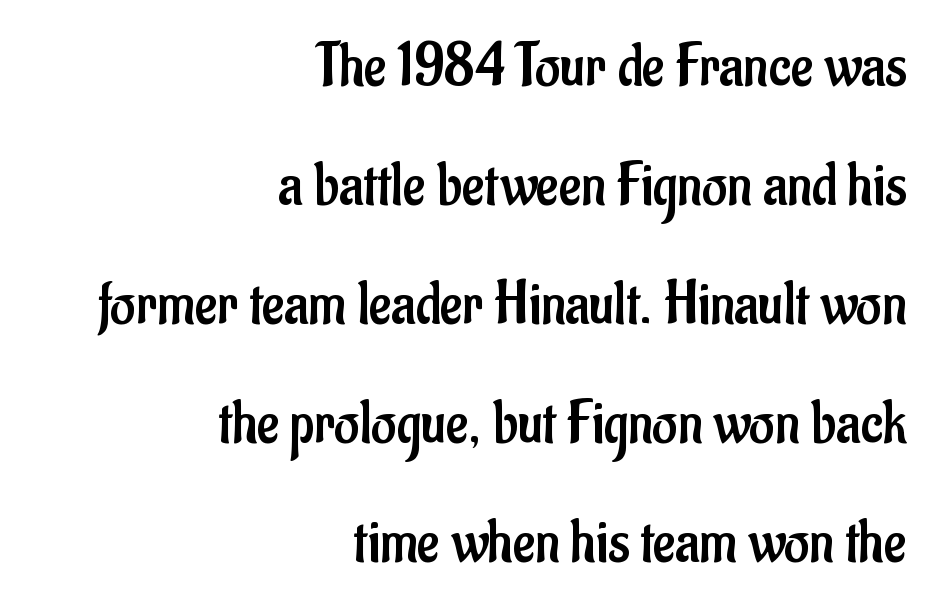
The image shows 61 px regular-weight, condensed sans-serif type, upright; set right-aligned, loose line spacing (1.95x), normal letter spacing, not underlined; low stroke contrast and a small x-height.
